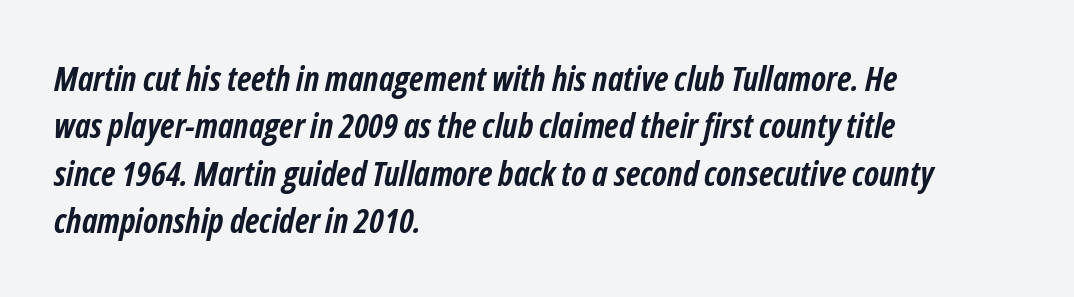
The image shows 34 px semibold, condensed type, italic (leaning right); set left-aligned, normal line spacing (1.39x), normal letter spacing, not underlined; low stroke contrast and a medium x-height.
